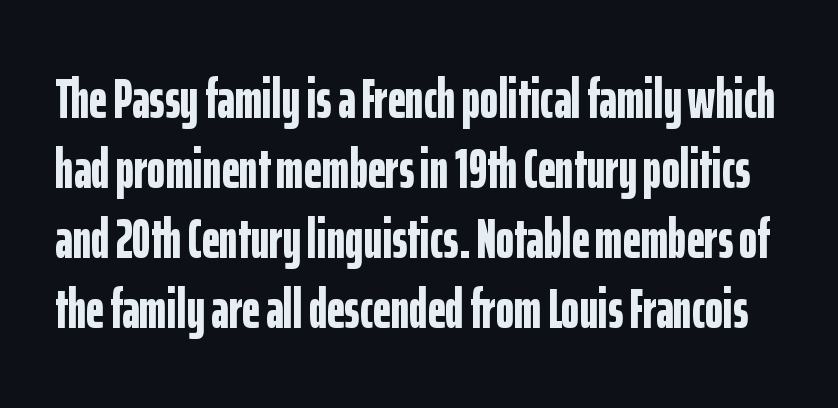
Q: Is the text bold? A: Yes.
Q: Is the text italic (slanted)? A: No, it is upright.
Q: Is the typeface a serif or a sans-serif typeface? A: Sans-serif.
Q: Is the text underlined? A: No.
Q: Is the spacing between letters normal or unusually wide? A: Normal.
Q: Is the spacing between lines tight, normal or loose? A: Normal.
Q: Width (condensed, normal, or wide)? A: Condensed.
Q: Stroke contrast? A: Low.
Q: x-height? A: Medium.
Q: Monospaced? A: No.
